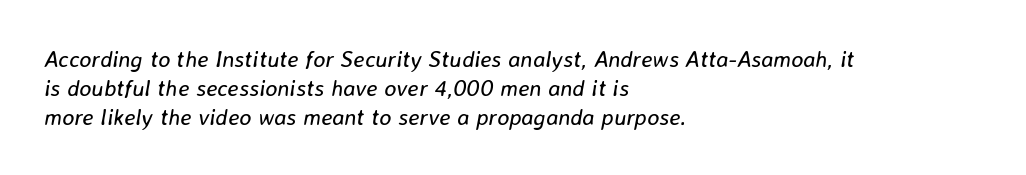
The rendering uses a moderate line-height, typical for paragraphs. The face used here has a pronounced slope to its letters. The type is set solid horizontally, with unmodified tracking. Vertical stems look standard width or narrower in stroke.
